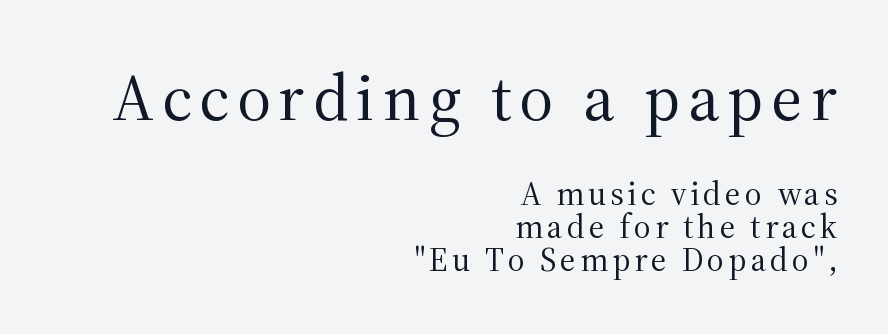
The image shows 66 px regular-weight serif type, upright; set right-aligned, tight line spacing (1.0x), not underlined; the first (top) block is 2.0x larger; medium stroke contrast and a medium x-height.
